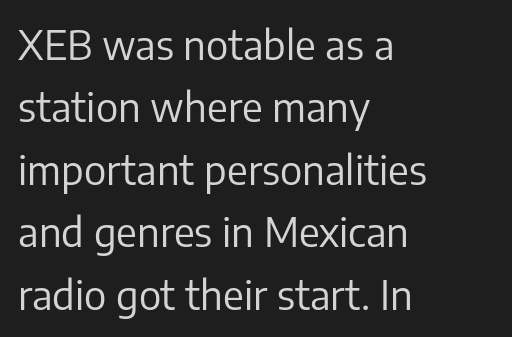
{"serif": "no", "italic": "no", "bold": "no", "weight": "regular", "width": "normal", "stroke_contrast": "low", "x_height": "medium", "monospaced": "no", "underline": "no", "align": "left", "line_spacing": "normal", "line_spacing_ratio": 1.56, "letter_spacing": "normal", "letter_spacing_em": 0.0, "glyph_px": 40}
